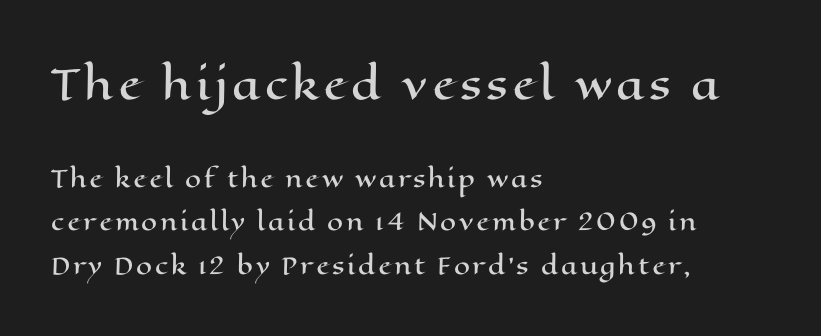
A bare baseline throughout the passage. Vertical strokes here are truly vertical. The rag falls on the right side of this text block. The letters advance in unequal steps, a hallmark of proportional type. Top chunk: large. Bottom chunk: small.
